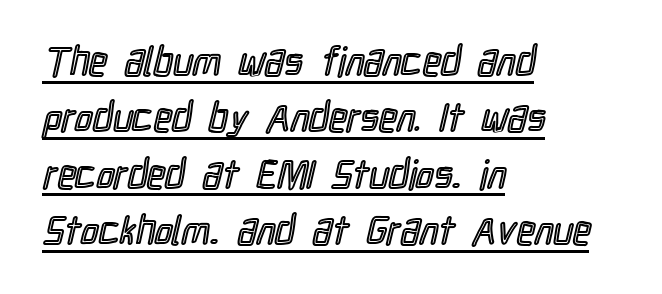
{"width": "condensed", "x_height": "medium", "monospaced": "no", "underline": "yes", "align": "left", "line_spacing": "normal", "line_spacing_ratio": 1.41, "letter_spacing": "normal", "letter_spacing_em": 0.0, "glyph_px": 40}
